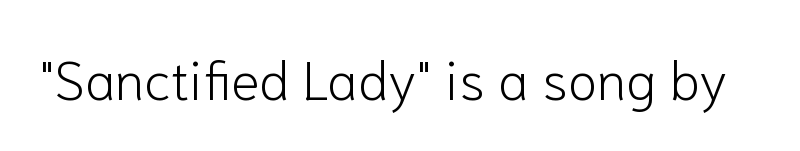
Grotesque or geometric, the face here clearly has no serifs. These lines are rendered in a variable-pitch font. Italic? Not at all — the glyphs are vertical. The cut favours lightness, reaching ordinary text weight at its darkest. In terms of letterspacing, this is plain default setting. Nobody drew a line under any word here.
